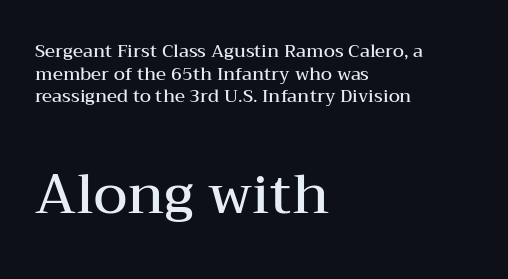
Is this a sans? No — the strokes have serifs. The specimen omits any rule beneath the text block's lines. Rows of type keep a routine distance in the vertical direction. Visually the block forms a straight wall on the left and a jagged coastline on the right. The later block is typeset at a bigger size than the earlier block.
